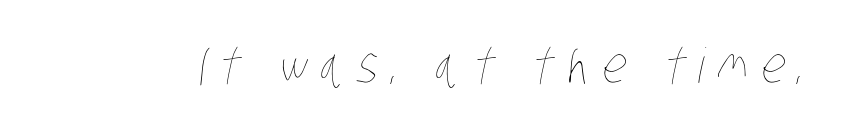
Q: Is the text bold? A: No.
Q: Is the text underlined? A: No.
Q: Is the spacing between letters normal or unusually wide? A: Unusually wide.
Q: Width (condensed, normal, or wide)? A: Condensed.
Q: Stroke contrast? A: Low.
Q: x-height? A: Large.
Q: Monospaced? A: No.
